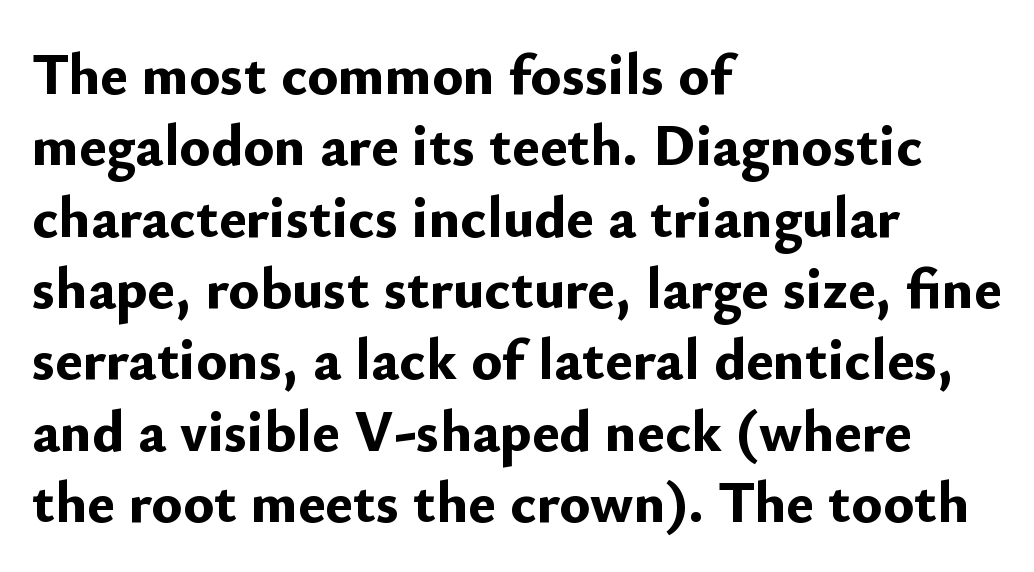
{"serif": "no", "italic": "no", "bold": "yes", "weight": "bold", "width": "normal", "stroke_contrast": "low", "x_height": "small", "monospaced": "no", "underline": "no", "align": "left", "line_spacing_ratio": 1.23, "letter_spacing": "normal", "letter_spacing_em": 0.0, "glyph_px": 58}
